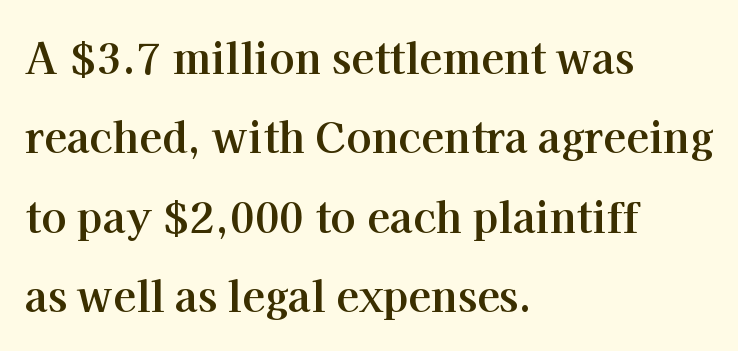
{"serif": "yes", "italic": "no", "bold": "yes", "weight": "bold", "width": "normal", "stroke_contrast": "high", "x_height": "medium", "monospaced": "no", "underline": "no", "align": "left", "line_spacing_ratio": 1.89, "letter_spacing": "normal", "letter_spacing_em": 0.0, "glyph_px": 42}
